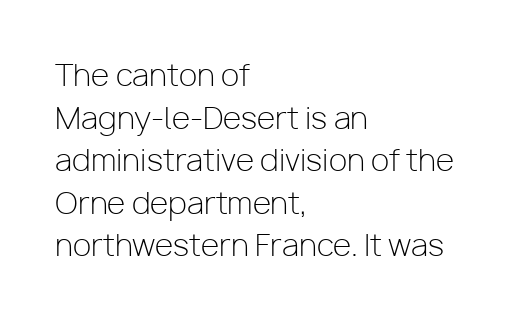
The image shows 30 px light sans-serif type, upright; set left-aligned, normal line spacing (1.42x), normal letter spacing, not underlined; low stroke contrast and a medium x-height.
